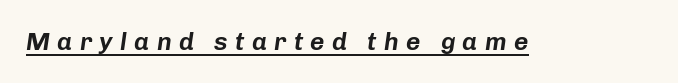
The image shows 25 px text type, italic (leaning right); set unusually wide letter spacing (+0.29 em), underlined.
